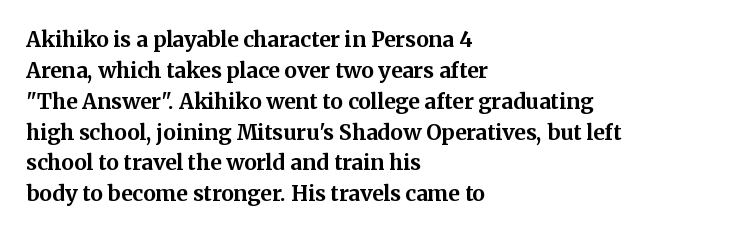
Posture: vertical. A classic flush-left, rag-right setting is used for this passage. Horizontal bands of white between lines are of average thickness. Each word holds together tightly as a unit, with standard inter-letter gaps. The font is running at its bold setting.
